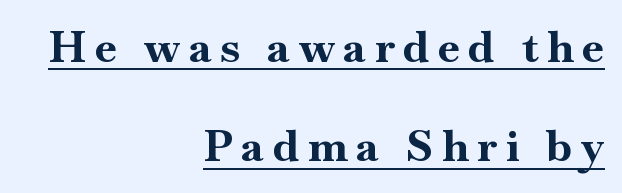
Are there feet on the stems? There are — it's a serif. If you measured baseline to baseline, you'd find a long distance. The typography opts for an upright posture over an oblique one. Layout note: lines flush right.
